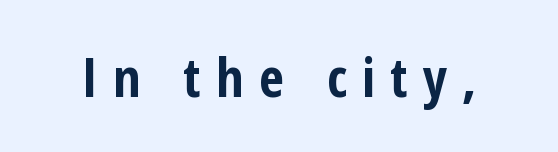
{"serif": "no", "italic": "no", "bold": "yes", "weight": "bold", "width": "condensed", "stroke_contrast": "low", "x_height": "medium", "monospaced": "no", "underline": "no", "letter_spacing": "wide", "letter_spacing_em": 0.28, "glyph_px": 54}
